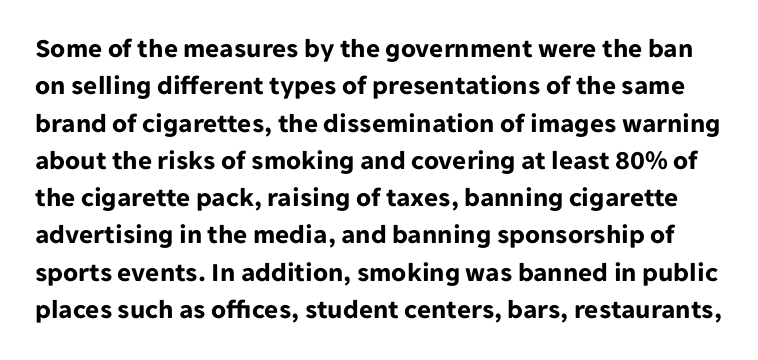
Typographic density is high because the face is bold. The string is rendered with underlining switched off. A normal amount of white space separates one row of letters from the next. The lettering holds an erect, upright posture throughout. Letter spacing: default.
